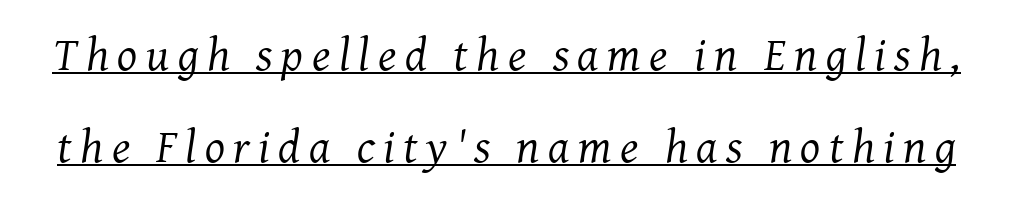
{"serif": "yes", "italic": "yes", "lean": "right", "slant_degrees": 7, "bold": "no", "weight": "regular", "width": "normal", "stroke_contrast": "medium", "x_height": "medium", "monospaced": "no", "underline": "yes", "line_spacing": "loose", "line_spacing_ratio": 1.95, "glyph_px": 47}
